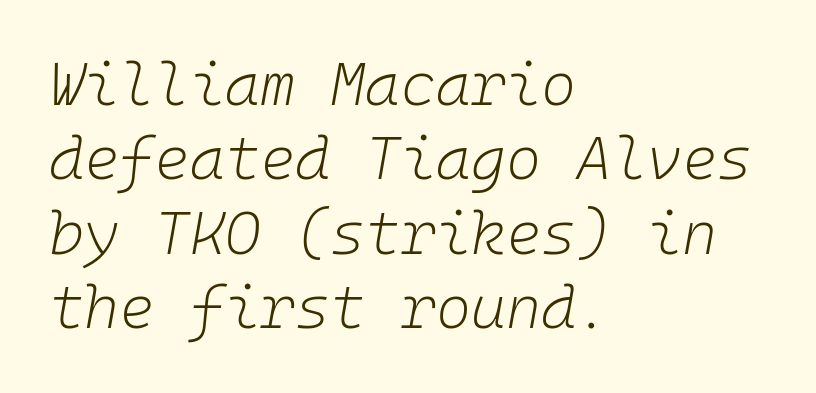
Q: Is the text bold? A: No.
Q: Is the text italic (slanted)? A: Yes, it leans right by about 10 degrees.
Q: Is the text underlined? A: No.
Q: How is the paragraph aligned? A: Left-aligned.
Q: Is the spacing between letters normal or unusually wide? A: Normal.
Q: Width (condensed, normal, or wide)? A: Normal.
Q: Stroke contrast? A: Low.
Q: x-height? A: Medium.
Q: Monospaced? A: Yes.
